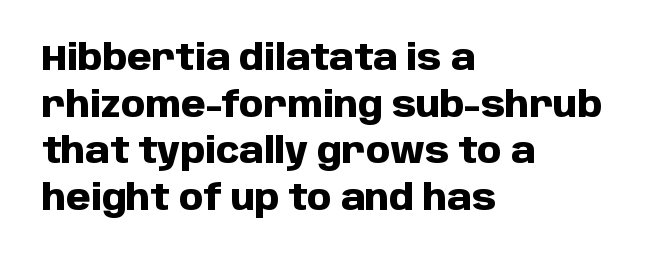
Q: Is the text bold? A: Yes.
Q: Is the text italic (slanted)? A: No, it is upright.
Q: Is the typeface a serif or a sans-serif typeface? A: Sans-serif.
Q: Is the text underlined? A: No.
Q: How is the paragraph aligned? A: Left-aligned.
Q: Is the spacing between letters normal or unusually wide? A: Normal.
Q: Is the spacing between lines tight, normal or loose? A: Normal.
Q: Width (condensed, normal, or wide)? A: Normal.
Q: Stroke contrast? A: Low.
Q: x-height? A: Large.
Q: Monospaced? A: No.
